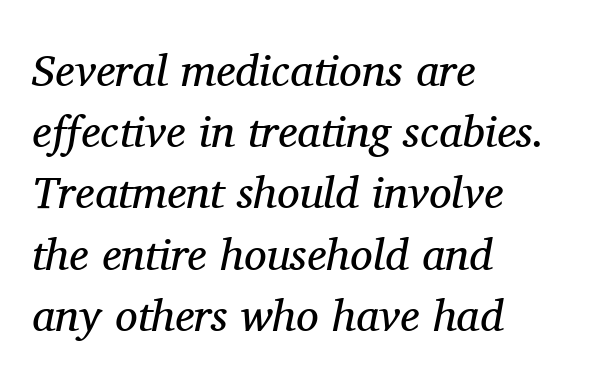
The image shows 45 px regular-weight serif type, italic (leaning right); set left-aligned, normal line spacing (1.36x), normal letter spacing, not underlined; medium stroke contrast and a medium x-height.
